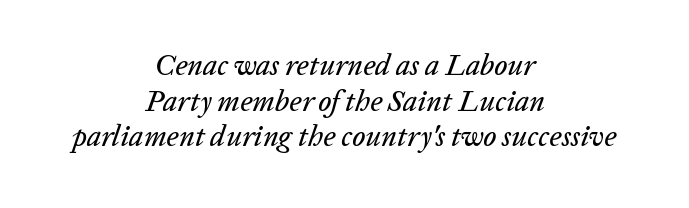
{"italic": "yes", "lean": "right", "slant_degrees": 20, "width": "normal", "stroke_contrast": "low", "x_height": "medium", "monospaced": "no", "underline": "no", "align": "center", "line_spacing_ratio": 1.23, "letter_spacing": "normal", "letter_spacing_em": 0.0, "glyph_px": 29}
